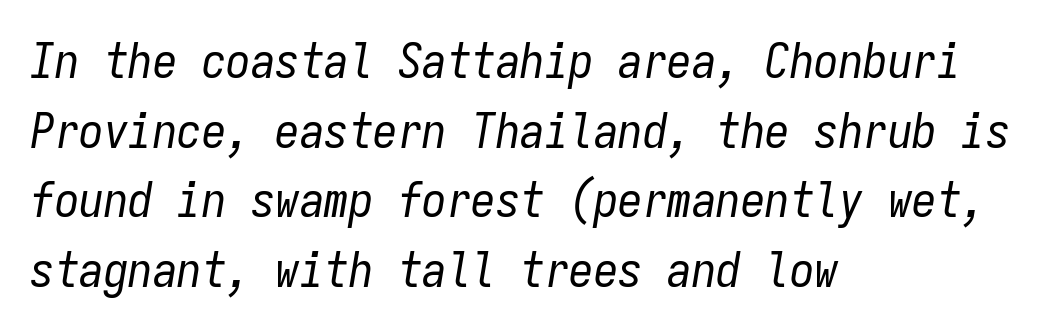
Q: Is the text bold? A: No.
Q: Is the text italic (slanted)? A: Yes, it leans right by about 9 degrees.
Q: Is the text underlined? A: No.
Q: How is the paragraph aligned? A: Left-aligned.
Q: Is the spacing between letters normal or unusually wide? A: Normal.
Q: Is the spacing between lines tight, normal or loose? A: Normal.
Q: Width (condensed, normal, or wide)? A: Condensed.
Q: Stroke contrast? A: Low.
Q: x-height? A: Medium.
Q: Monospaced? A: Yes.
